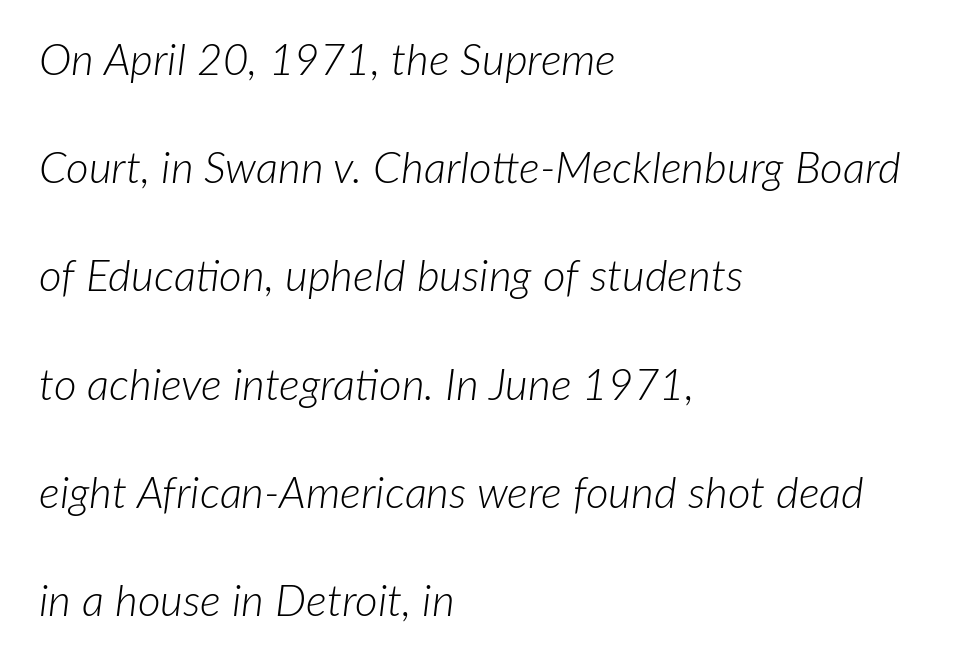
The image shows 44 px light type, italic (leaning right); set left-aligned, loose line spacing (2.46x), normal letter spacing, not underlined; low stroke contrast and a medium x-height.
